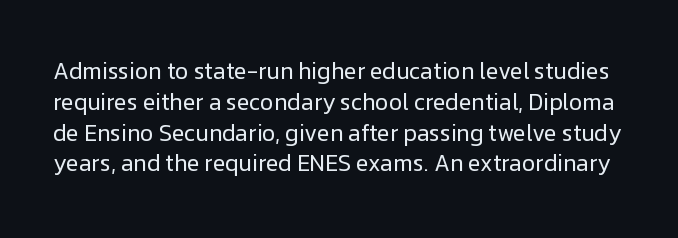
Compared with a typical body face, this is equally light or lighter still. Rule under the text: the space is simply empty. Characters follow at the spacing the type designer built in. Each new line begins a customary step beneath the previous one. Posture: vertical.
